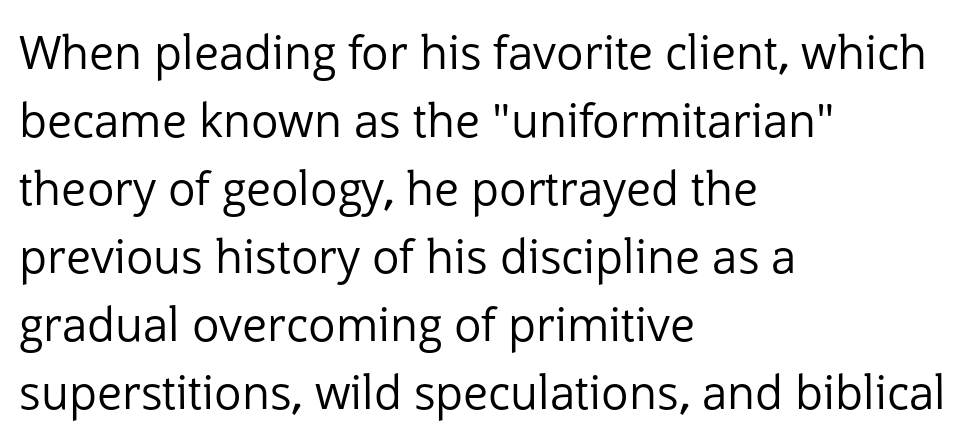
The image shows 46 px regular-weight sans-serif type, upright; set left-aligned, normal line spacing (1.48x), normal letter spacing, not underlined; low stroke contrast and a medium x-height.
